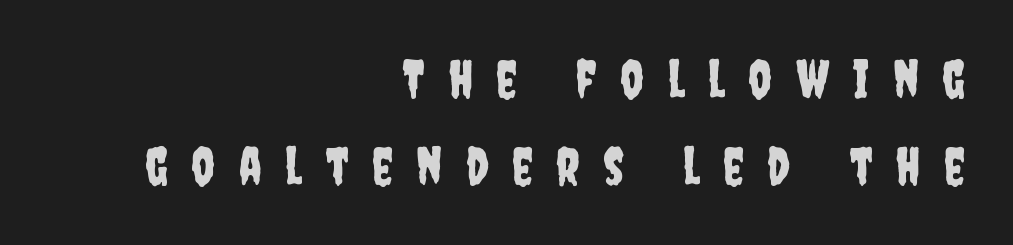
The image shows 52 px condensed sans-serif type, upright; set right-aligned, normal line spacing (1.67x), unusually wide letter spacing (+0.45 em), not underlined; low stroke contrast and a large x-height.
